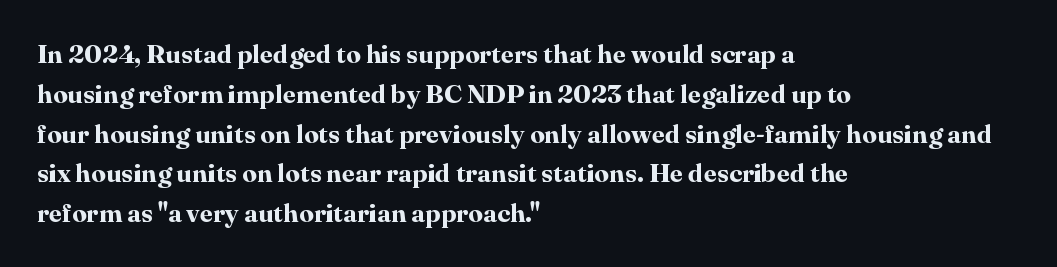
Plenty of ink on the page — the face is bold. Vertical spacing — default. Descenders hang freely into open space. All the whitespace from short lines collects on the right. This rendering leaves character spacing at its baseline value. Do the letters lean? They stand straight.
